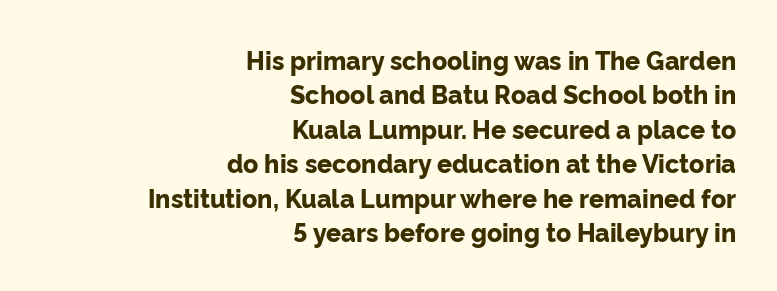
{"italic": "no", "bold": "yes", "underline": "no", "align": "right", "line_spacing": "normal", "line_spacing_ratio": 1.38, "letter_spacing": "normal", "letter_spacing_em": 0.0, "glyph_px": 25}
